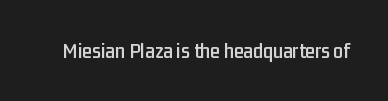
The image shows 22 px text type, upright; set normal letter spacing, not underlined.
